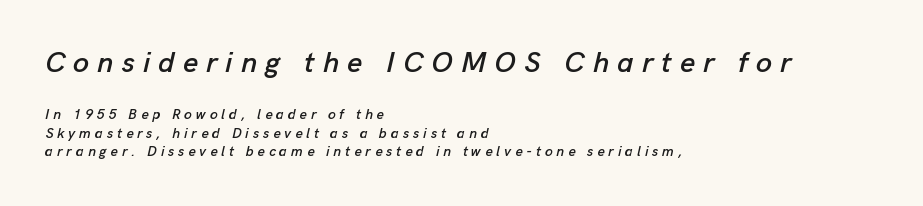
The image shows 29 px text type, italic (leaning right); set left-aligned, normal line spacing (1.31x), unusually wide letter spacing (+0.28 em), not underlined; the first (top) block is 2.07x larger; low stroke contrast and a medium x-height.
